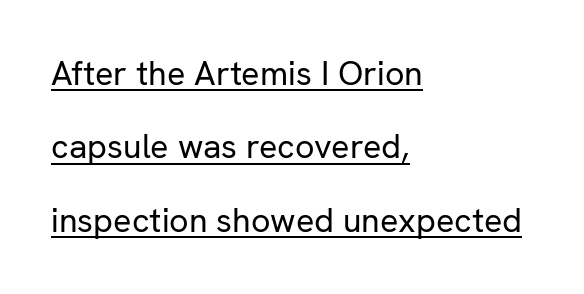
Students, note that the glyphs here touch the page at normal intervals. Is there any slant? The stems are plumb. Decoration check: the copy is underlined. Type style note: lacks serifs. These lines are set flush left with a ragged right edge.
